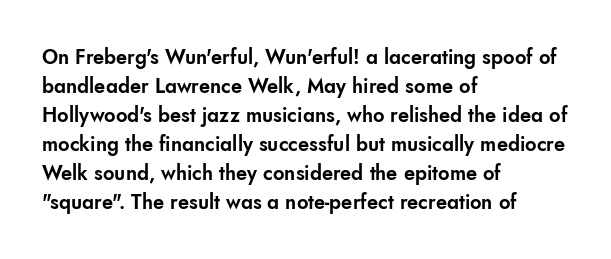
The image shows 20 px text type, upright; set left-aligned, normal line spacing (1.45x), normal letter spacing, not underlined.
